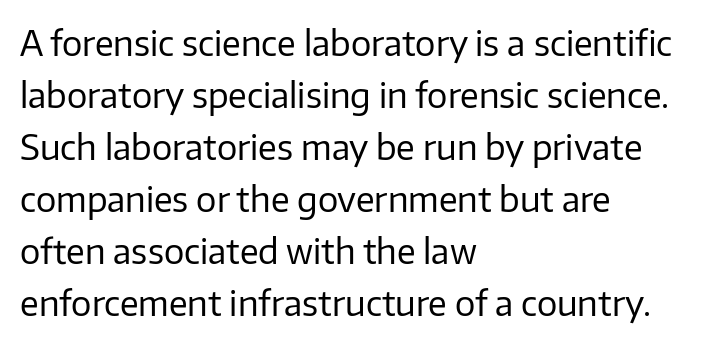
{"serif": "no", "italic": "no", "bold": "no", "weight": "regular", "width": "normal", "stroke_contrast": "low", "x_height": "medium", "monospaced": "no", "underline": "no", "align": "left", "line_spacing": "normal", "line_spacing_ratio": 1.53, "letter_spacing": "normal", "letter_spacing_em": 0.0, "glyph_px": 34}
